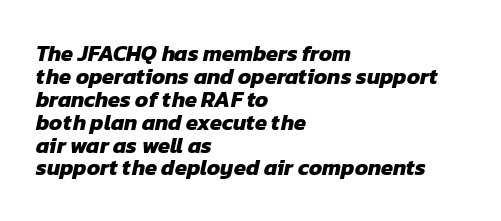
Glance below the letters and you will spot only blank space. Caption: bold face, heavy strokes. Is the block centered? No — it sits flush against the left margin. The line texture is even and compact thanks to regular tracking. This sample trades vertical openness for compactness between lines.
